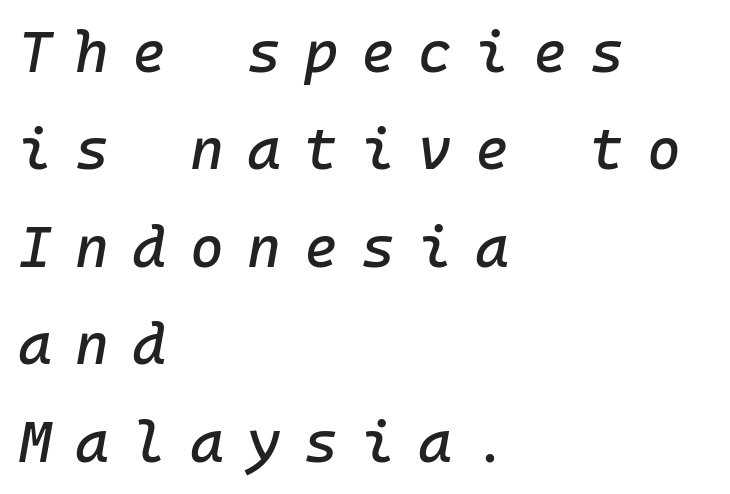
{"italic": "yes", "lean": "right", "slant_degrees": 10, "width": "normal", "stroke_contrast": "low", "x_height": "medium", "underline": "no", "align": "left", "line_spacing": "normal", "line_spacing_ratio": 1.68, "letter_spacing": "wide", "letter_spacing_em": 0.4, "glyph_px": 58}
